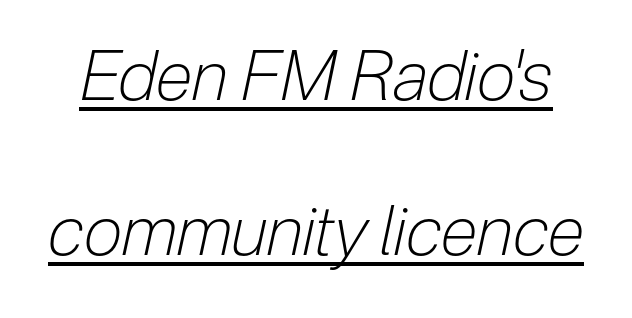
{"italic": "yes", "lean": "right", "slant_degrees": 12, "bold": "no", "weight": "light", "width": "condensed", "stroke_contrast": "low", "x_height": "medium", "monospaced": "no", "underline": "yes", "line_spacing": "loose", "line_spacing_ratio": 2.25, "letter_spacing": "normal", "letter_spacing_em": 0.0, "glyph_px": 69}
